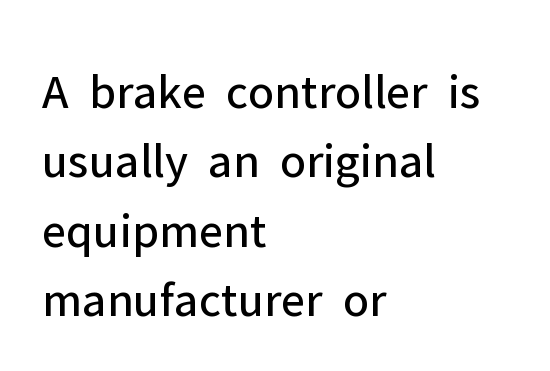
Q: Is the text bold? A: No.
Q: Is the text italic (slanted)? A: No, it is upright.
Q: Is the typeface a serif or a sans-serif typeface? A: Sans-serif.
Q: Is the text underlined? A: No.
Q: How is the paragraph aligned? A: Left-aligned.
Q: Is the spacing between letters normal or unusually wide? A: Normal.
Q: Is the spacing between lines tight, normal or loose? A: Normal.
Q: Width (condensed, normal, or wide)? A: Normal.
Q: Stroke contrast? A: Low.
Q: x-height? A: Medium.
Q: Monospaced? A: No.
